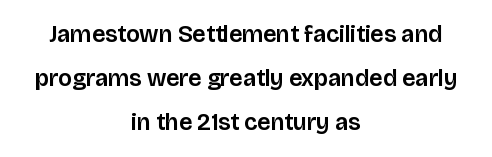
These lines stack symmetrically, like a column narrowing and widening about its center. Observe the ordinary spacing: letters are neighbours, not strangers. Unmarked baselines from the first word to the last. Ascenders rise straight up at ninety degrees.
